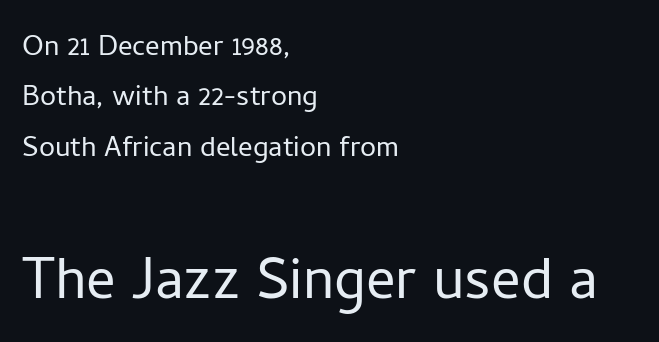
Every character sits straight up, as roman type does. Students, note that the glyphs here touch the page at normal intervals. The compositor pushed each line to the left boundary. These lines are composed in type without serifs. In this sample the second text group is rendered at the bigger scale.
